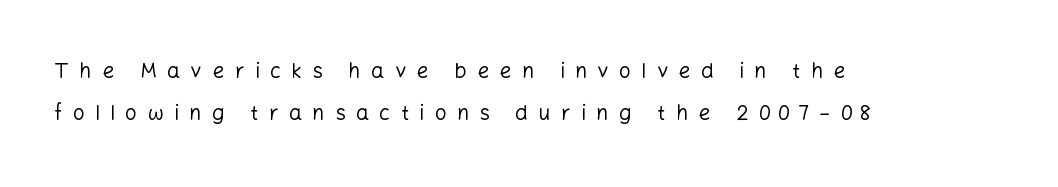
The letters stand upright; this is a roman face. Anything drawn beneath the words? Only blank space. These lines are set flush left with a ragged right edge. The face looks like a standard text weight, possibly lighter. Rows of type keep a wide berth in the vertical direction.
